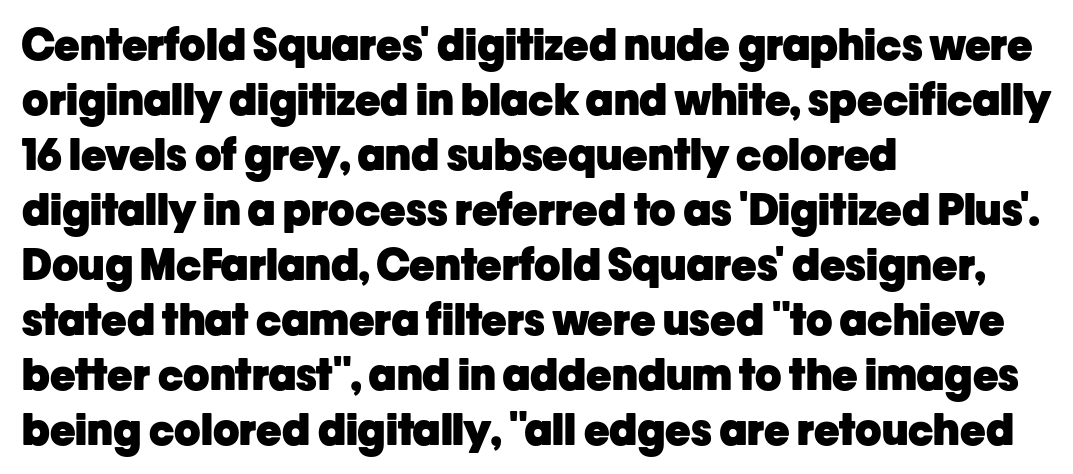
The image shows 43 px heavy sans-serif type, upright; set left-aligned, normal line spacing (1.28x), normal letter spacing, not underlined; low stroke contrast and a medium x-height.
